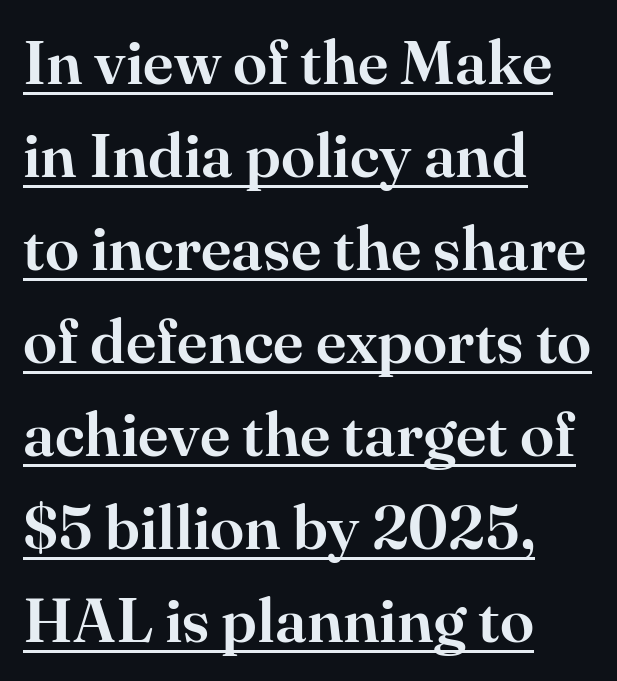
{"serif": "yes", "italic": "no", "width": "normal", "stroke_contrast": "high", "x_height": "small", "monospaced": "no", "underline": "yes", "align": "left", "line_spacing": "normal", "line_spacing_ratio": 1.5, "letter_spacing": "normal", "letter_spacing_em": 0.0, "glyph_px": 62}
